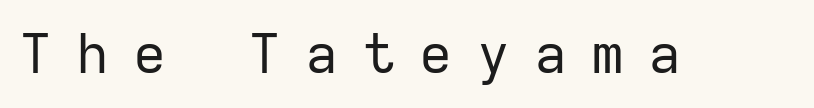
{"serif": "no", "italic": "no", "bold": "no", "weight": "regular", "width": "normal", "stroke_contrast": "low", "x_height": "medium", "monospaced": "yes", "underline": "no", "letter_spacing": "wide", "letter_spacing_em": 0.44, "glyph_px": 55}
